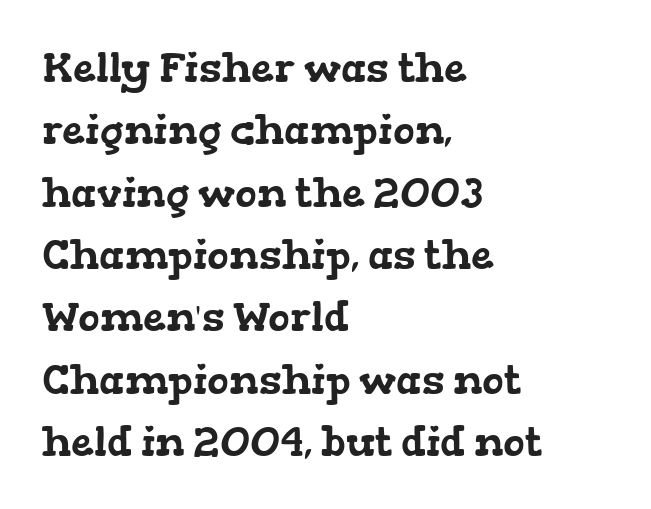
The image shows 41 px wide serif type; set left-aligned, normal line spacing (1.52x), normal letter spacing, not underlined; low stroke contrast and a medium x-height.
